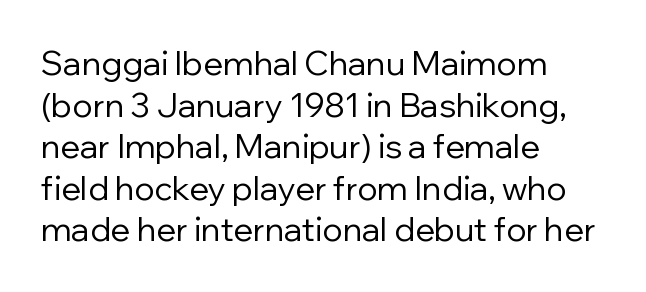
Q: Is the text bold? A: No.
Q: Is the text italic (slanted)? A: No, it is upright.
Q: Is the typeface a serif or a sans-serif typeface? A: Sans-serif.
Q: Is the text underlined? A: No.
Q: How is the paragraph aligned? A: Left-aligned.
Q: Is the spacing between letters normal or unusually wide? A: Normal.
Q: Is the spacing between lines tight, normal or loose? A: Normal.
Q: Width (condensed, normal, or wide)? A: Normal.
Q: Stroke contrast? A: Low.
Q: x-height? A: Medium.
Q: Monospaced? A: No.
